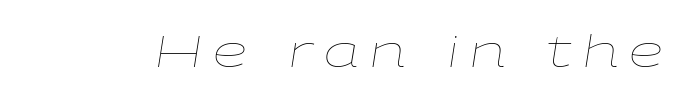
Q: Is the text bold? A: No.
Q: Is the text italic (slanted)? A: Yes, it leans right by about 9 degrees.
Q: Is the text underlined? A: No.
Q: Is the spacing between letters normal or unusually wide? A: Unusually wide.
Q: Width (condensed, normal, or wide)? A: Wide.
Q: Stroke contrast? A: Low.
Q: x-height? A: Medium.
Q: Monospaced? A: No.
